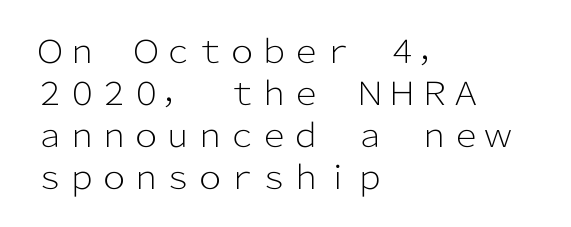
Q: Is the text bold? A: No.
Q: Is the text italic (slanted)? A: No, it is upright.
Q: Is the typeface a serif or a sans-serif typeface? A: Sans-serif.
Q: Is the text underlined? A: No.
Q: How is the paragraph aligned? A: Left-aligned.
Q: Is the spacing between letters normal or unusually wide? A: Normal.
Q: Is the spacing between lines tight, normal or loose? A: Normal.
Q: Width (condensed, normal, or wide)? A: Normal.
Q: Stroke contrast? A: Low.
Q: x-height? A: Medium.
Q: Monospaced? A: No.
